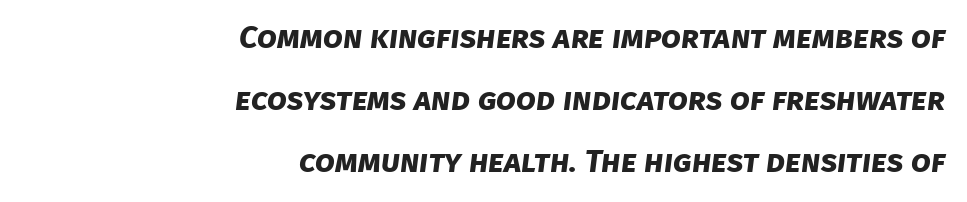
{"serif": "no", "bold": "yes", "weight": "bold", "width": "normal", "stroke_contrast": "low", "x_height": "large", "monospaced": "no", "underline": "no", "align": "right", "line_spacing": "loose", "line_spacing_ratio": 1.94, "letter_spacing": "normal", "letter_spacing_em": 0.0, "glyph_px": 32}
